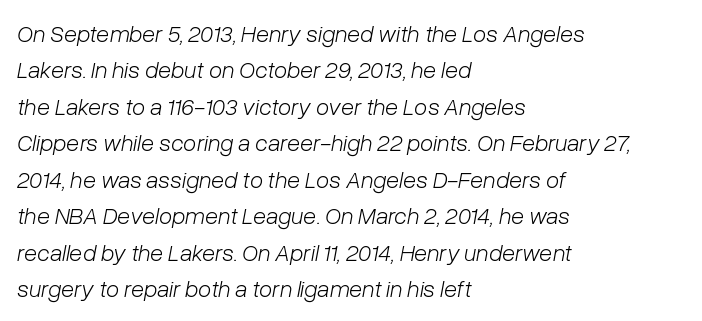
{"italic": "yes", "lean": "right", "slant_degrees": 10, "bold": "no", "underline": "no", "align": "left", "line_spacing": "normal", "line_spacing_ratio": 1.52, "letter_spacing": "normal", "letter_spacing_em": 0.0, "glyph_px": 24}
